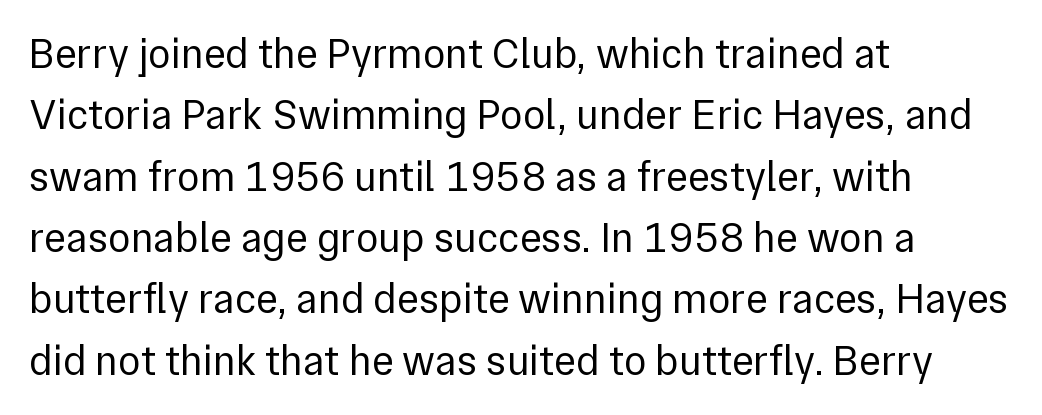
Whoever set this chose a conventional vertical rhythm. Character widths vary here, with narrow letters taking less room than wide ones. Rule under the text: the space is simply empty. Each stroke keeps to a modest, everyday thickness or less. The type family on display is of the sans-serif kind.
